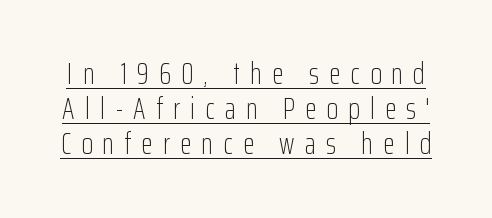
{"serif": "no", "italic": "no", "bold": "no", "weight": "light", "width": "condensed", "stroke_contrast": "low", "x_height": "medium", "monospaced": "no", "underline": "yes", "line_spacing_ratio": 1.17, "letter_spacing": "wide", "letter_spacing_em": 0.34, "glyph_px": 30}
